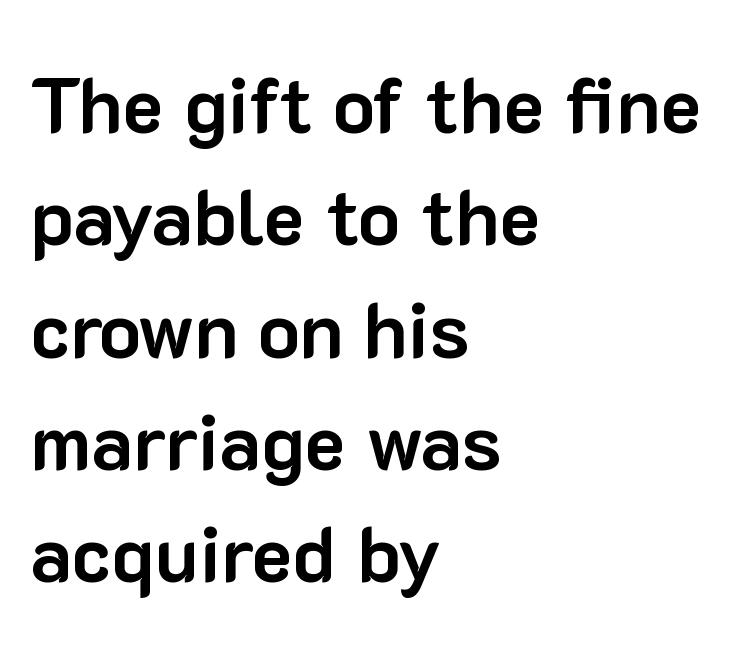
Serifs: no, the terminals of the letterforms are clean. Quick note: interline space is typical. Character widths vary here, with narrow letters taking less room than wide ones. This sample is left-justified, so line endings fall wherever the words run out. How heavy is the stroke? Heavy — this is a bold.
